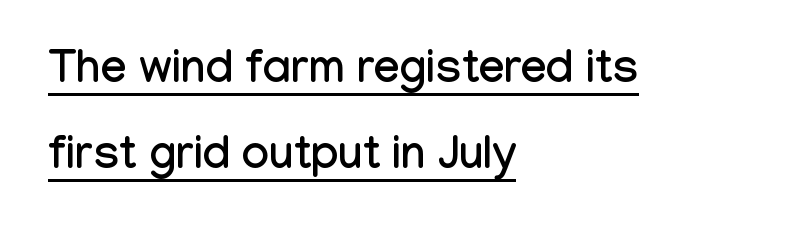
Has an underline been added? It has. The text block is weighted toward the left margin, trailing off unevenly rightward. Each letter keeps its own natural width here, so spacing adapts to shape. Characters follow at the spacing the type designer built in. You can tell it's not italic because the verticals are truly vertical.
